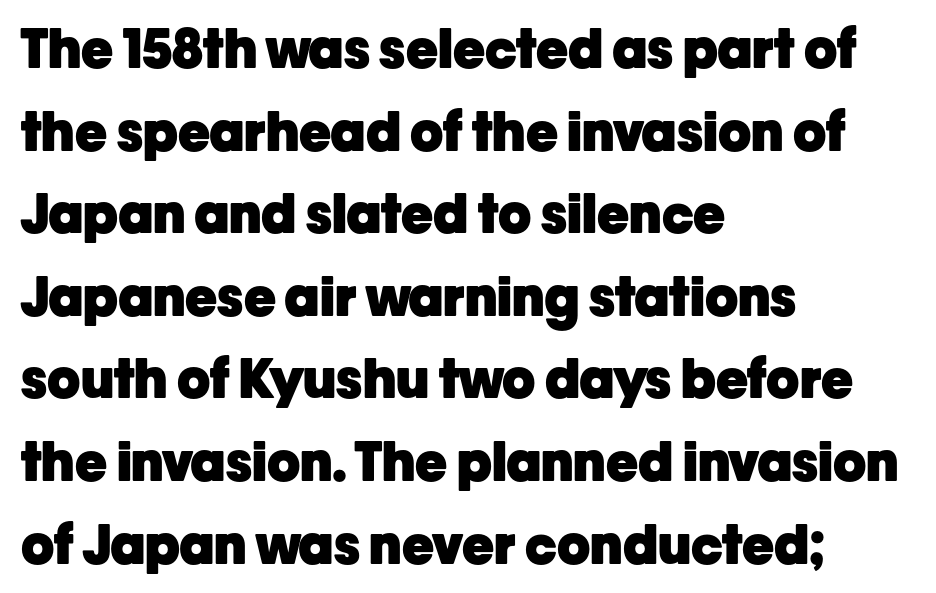
The space directly below the letters is spotless. Nobody touched the tracking dial on this one. Summary of weight: heavy, a full bold. These lines are set flush left with a ragged right edge. The rendering uses natural spacing where letterforms have individual widths.
